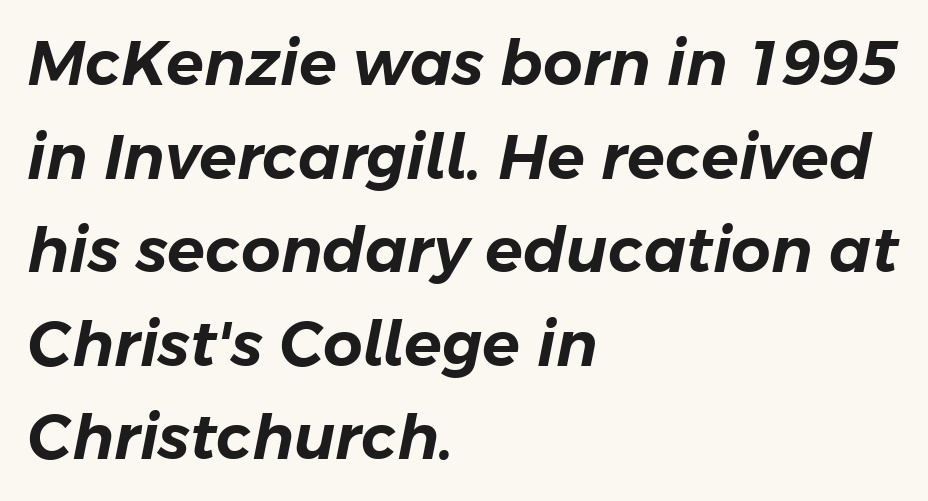
Q: Is the text italic (slanted)? A: Yes, it leans right by about 11 degrees.
Q: Is the text underlined? A: No.
Q: How is the paragraph aligned? A: Left-aligned.
Q: Is the spacing between letters normal or unusually wide? A: Normal.
Q: Is the spacing between lines tight, normal or loose? A: Normal.
Q: Width (condensed, normal, or wide)? A: Normal.
Q: Stroke contrast? A: Low.
Q: x-height? A: Medium.
Q: Monospaced? A: No.
